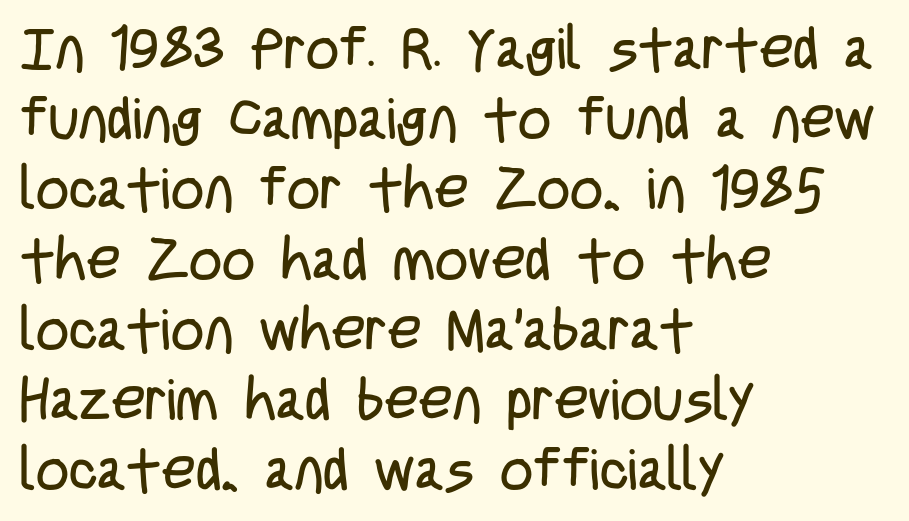
{"serif": "no", "italic": "no", "bold": "no", "weight": "regular", "width": "condensed", "stroke_contrast": "low", "x_height": "large", "monospaced": "no", "underline": "no", "align": "left", "line_spacing_ratio": 1.21, "letter_spacing": "normal", "letter_spacing_em": 0.0, "glyph_px": 58}
